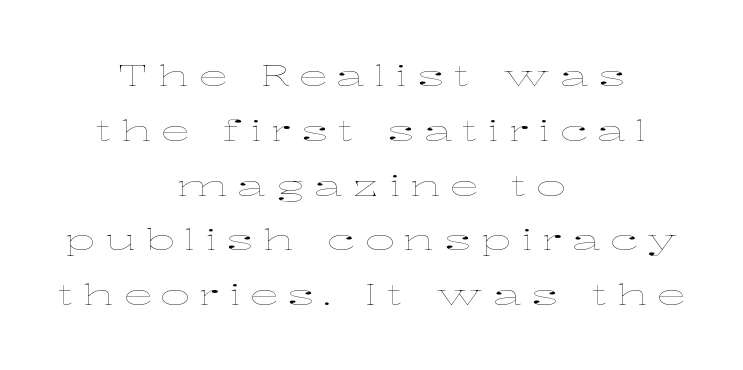
{"italic": "no", "bold": "no", "weight": "thin", "width": "wide", "stroke_contrast": "low", "x_height": "medium", "monospaced": "no", "underline": "no", "align": "center", "line_spacing_ratio": 1.89, "letter_spacing": "wide", "letter_spacing_em": 0.33, "glyph_px": 29}
